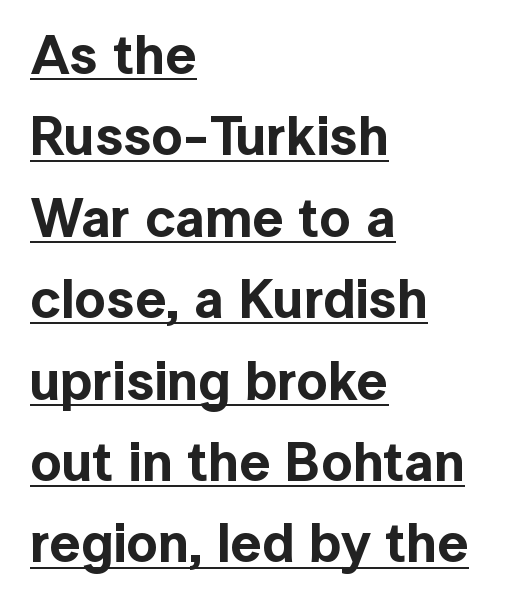
The image shows 55 px sans-serif type, upright; set left-aligned, normal line spacing (1.48x), normal letter spacing, underlined; a medium x-height.
